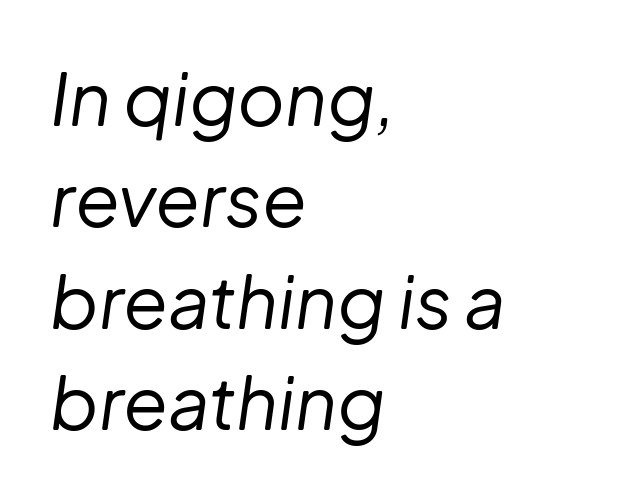
The image shows 73 px regular-weight type, italic (leaning right); set left-aligned, normal line spacing (1.39x), normal letter spacing, not underlined; low stroke contrast and a medium x-height.
